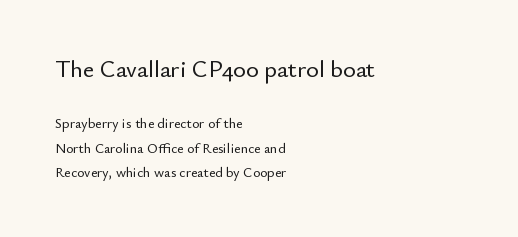
The image shows 24 px text type, upright; set left-aligned, line spacing 1.72x, normal letter spacing, not underlined; the first (top) block is 1.71x larger.
